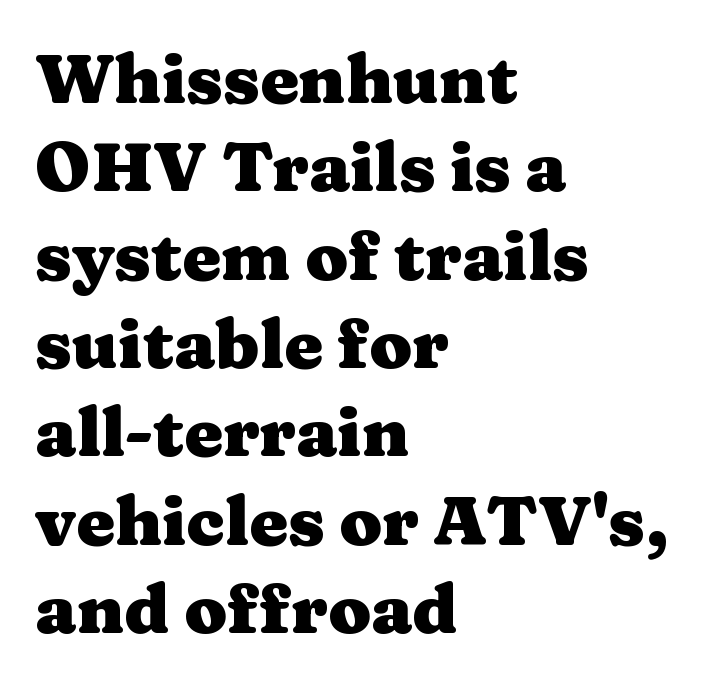
Q: Is the text bold? A: Yes.
Q: Is the text italic (slanted)? A: No, it is upright.
Q: Is the typeface a serif or a sans-serif typeface? A: Serif.
Q: Is the text underlined? A: No.
Q: How is the paragraph aligned? A: Left-aligned.
Q: Is the spacing between letters normal or unusually wide? A: Normal.
Q: Is the spacing between lines tight, normal or loose? A: Normal.
Q: Width (condensed, normal, or wide)? A: Wide.
Q: Stroke contrast? A: Medium.
Q: x-height? A: Medium.
Q: Monospaced? A: No.
